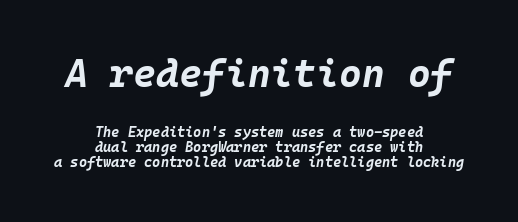
The image shows 39 px bold type, italic (leaning right), monospaced; set centered, tight line spacing (1.09x), normal letter spacing, not underlined; the first (top) block is 2.79x larger; low stroke contrast and a large x-height.
